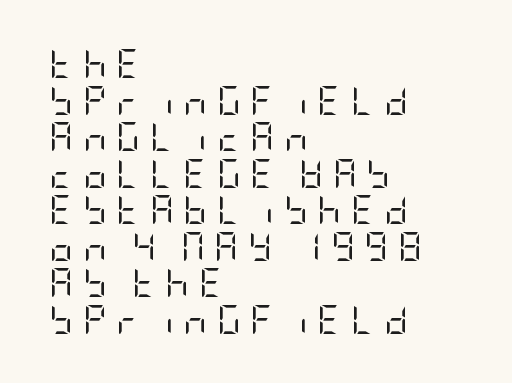
Q: Is the text bold? A: No.
Q: Is the text italic (slanted)? A: No, it is upright.
Q: Is the typeface a serif or a sans-serif typeface? A: Sans-serif.
Q: Is the text underlined? A: No.
Q: How is the paragraph aligned? A: Left-aligned.
Q: Is the spacing between letters normal or unusually wide? A: Unusually wide.
Q: Is the spacing between lines tight, normal or loose? A: Normal.
Q: Width (condensed, normal, or wide)? A: Condensed.
Q: Stroke contrast? A: Low.
Q: x-height? A: Large.
